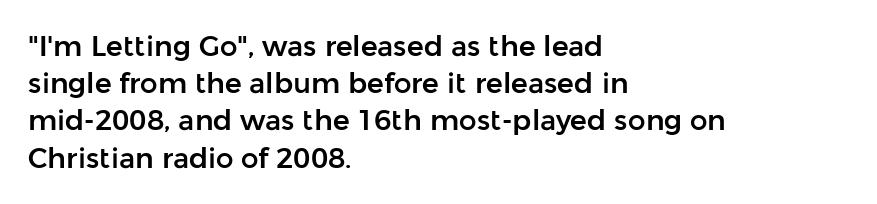
{"serif": "no", "italic": "no", "width": "normal", "stroke_contrast": "low", "x_height": "medium", "monospaced": "no", "underline": "no", "align": "left", "line_spacing": "normal", "line_spacing_ratio": 1.33, "letter_spacing": "normal", "letter_spacing_em": 0.0, "glyph_px": 28}
